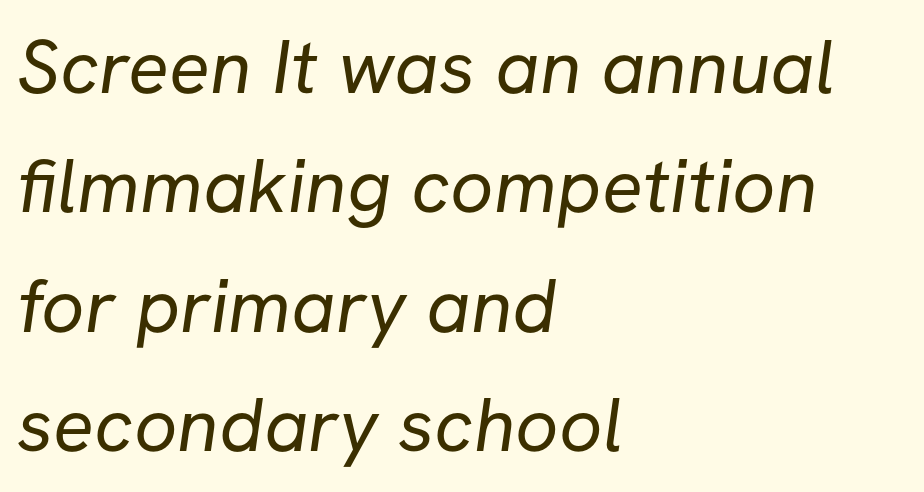
The image shows 76 px regular-weight sans-serif type; set left-aligned, normal line spacing (1.57x), normal letter spacing, not underlined; low stroke contrast and a medium x-height.
